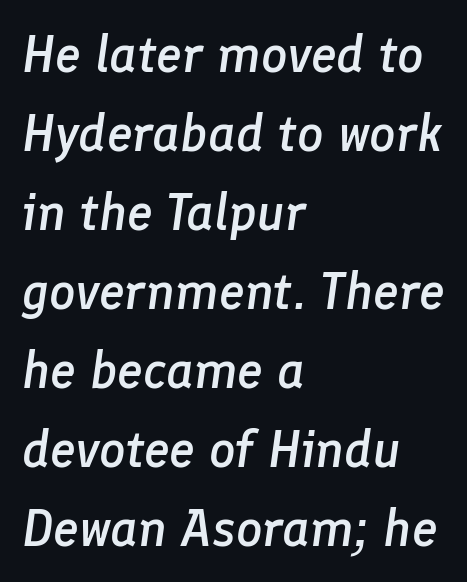
{"italic": "yes", "lean": "right", "slant_degrees": 8, "bold": "semi", "weight": "semibold", "width": "normal", "stroke_contrast": "low", "x_height": "medium", "monospaced": "no", "underline": "no", "align": "left", "line_spacing": "normal", "line_spacing_ratio": 1.52, "letter_spacing": "normal", "letter_spacing_em": 0.0, "glyph_px": 52}
